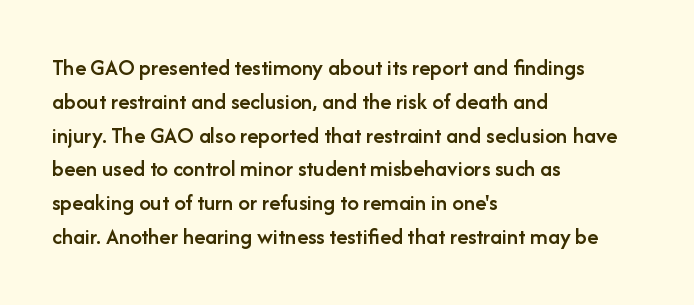
The image shows 23 px text type, upright; set left-aligned, normal line spacing (1.47x), normal letter spacing, not underlined.
